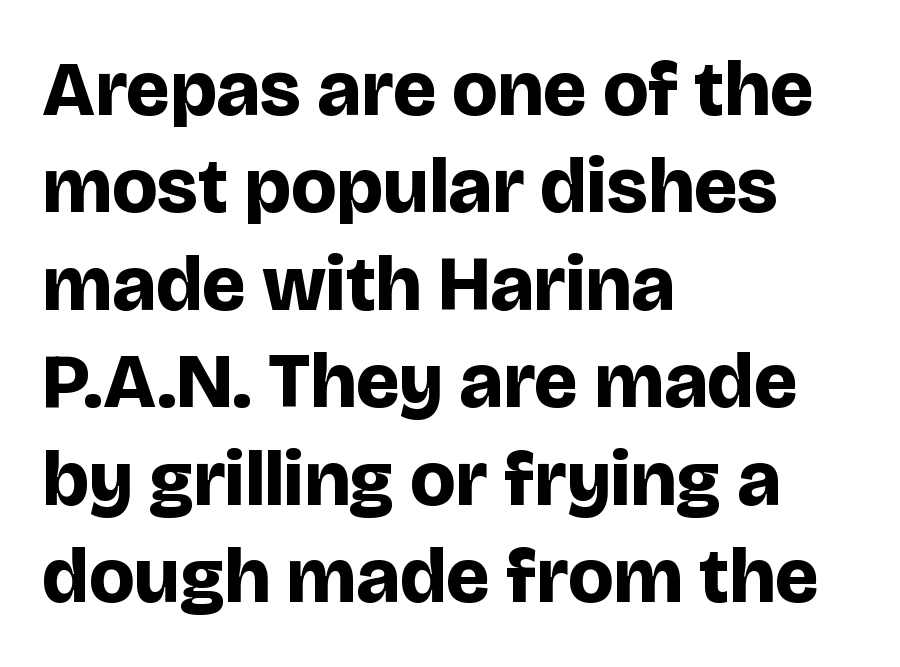
{"serif": "no", "italic": "no", "bold": "yes", "weight": "bold", "width": "normal", "stroke_contrast": "low", "x_height": "large", "monospaced": "no", "underline": "no", "align": "left", "line_spacing": "normal", "line_spacing_ratio": 1.25, "letter_spacing": "normal", "letter_spacing_em": 0.0, "glyph_px": 78}
